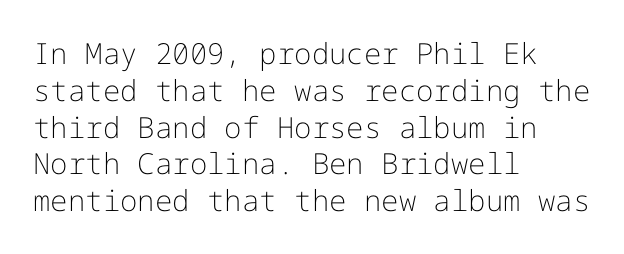
Q: Is the text bold? A: No.
Q: Is the text italic (slanted)? A: No, it is upright.
Q: Is the typeface a serif or a sans-serif typeface? A: Sans-serif.
Q: Is the text underlined? A: No.
Q: How is the paragraph aligned? A: Left-aligned.
Q: Is the spacing between letters normal or unusually wide? A: Normal.
Q: Is the spacing between lines tight, normal or loose? A: Normal.
Q: Width (condensed, normal, or wide)? A: Normal.
Q: Stroke contrast? A: Low.
Q: x-height? A: Medium.
